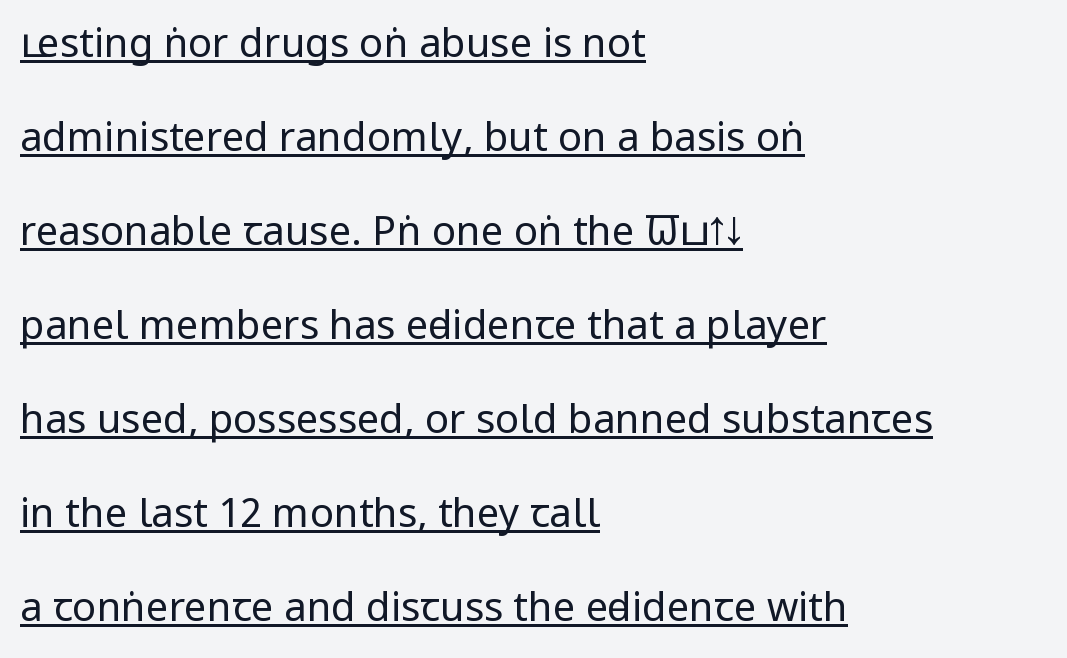
{"serif": "no", "italic": "no", "bold": "no", "weight": "regular", "width": "condensed", "stroke_contrast": "low", "x_height": "large", "monospaced": "no", "underline": "yes", "align": "left", "line_spacing": "loose", "line_spacing_ratio": 2.35, "letter_spacing": "normal", "letter_spacing_em": 0.0, "glyph_px": 40}
